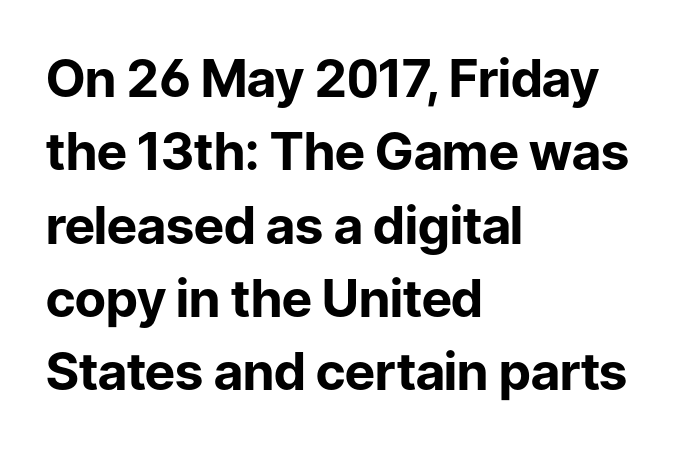
The image shows 52 px bold sans-serif type, upright; set left-aligned, normal line spacing (1.41x), normal letter spacing, not underlined; low stroke contrast and a medium x-height.
